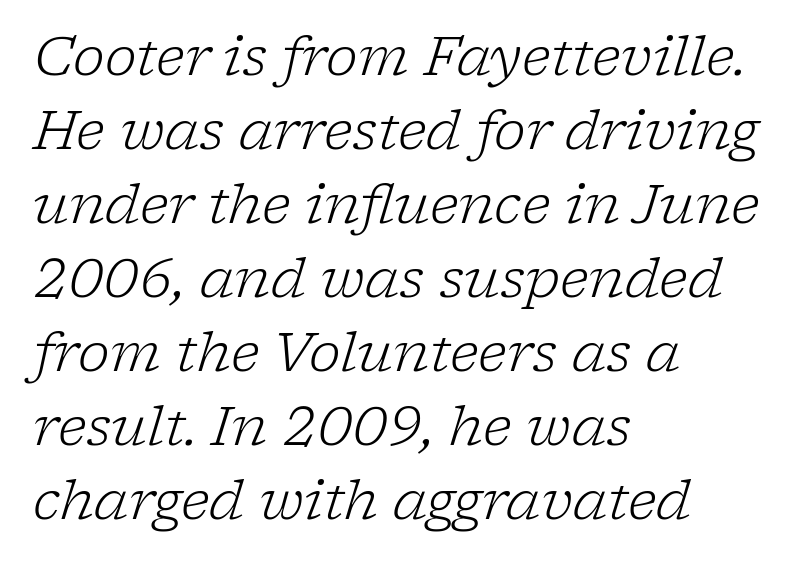
Q: Is the text bold? A: No.
Q: Is the text italic (slanted)? A: Yes, it leans right by about 17 degrees.
Q: Is the typeface a serif or a sans-serif typeface? A: Serif.
Q: Is the text underlined? A: No.
Q: How is the paragraph aligned? A: Left-aligned.
Q: Is the spacing between letters normal or unusually wide? A: Normal.
Q: Is the spacing between lines tight, normal or loose? A: Normal.
Q: Width (condensed, normal, or wide)? A: Normal.
Q: Stroke contrast? A: Low.
Q: x-height? A: Medium.
Q: Monospaced? A: No.
